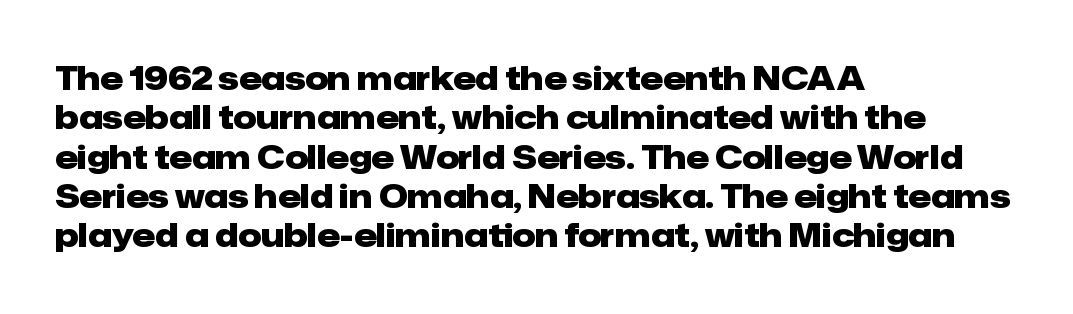
Q: Is the text bold? A: Yes.
Q: Is the text italic (slanted)? A: No, it is upright.
Q: Is the typeface a serif or a sans-serif typeface? A: Sans-serif.
Q: Is the text underlined? A: No.
Q: How is the paragraph aligned? A: Left-aligned.
Q: Is the spacing between letters normal or unusually wide? A: Normal.
Q: Width (condensed, normal, or wide)? A: Normal.
Q: Stroke contrast? A: Low.
Q: x-height? A: Medium.
Q: Monospaced? A: No.
